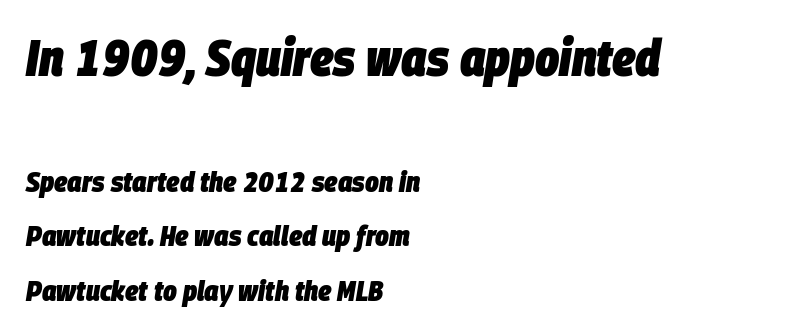
Q: Is the text bold? A: Yes.
Q: Is the text italic (slanted)? A: Yes, it leans right by about 9 degrees.
Q: Is the text underlined? A: No.
Q: How is the paragraph aligned? A: Left-aligned.
Q: Is the spacing between letters normal or unusually wide? A: Normal.
Q: Which block of text is set in a larger size, the first (top) or the second (bottom)? A: The first (top) one.
Q: Width (condensed, normal, or wide)? A: Condensed.
Q: Stroke contrast? A: Low.
Q: x-height? A: Large.
Q: Monospaced? A: No.
